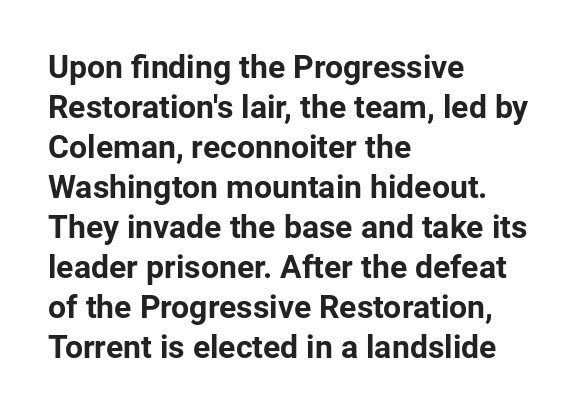
Each line starts at the same left margin while the right side varies. The letters are bold, with thick, heavy strokes. A bare baseline throughout the passage. The tracking reads as untouched default to a designer's eye.
